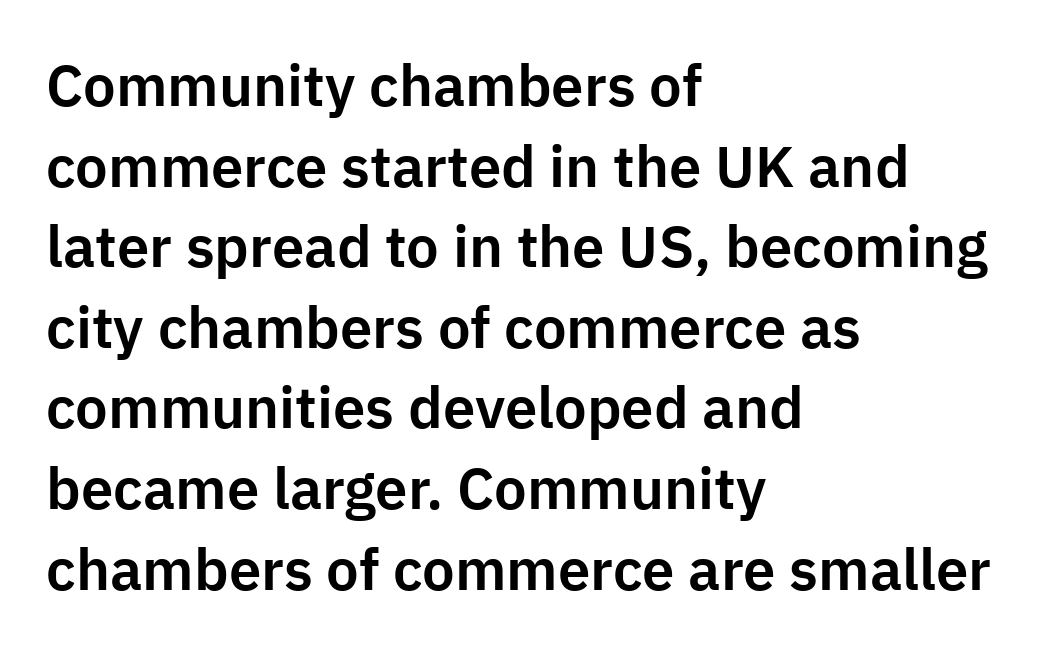
Note: no serifs on the glyphs. The compositor pushed each line to the left boundary. Is there any slant? The stems are plumb. Letter spacing: default. Varying glyph widths throughout — classic text-font behaviour. The string is rendered with underlining switched off.
